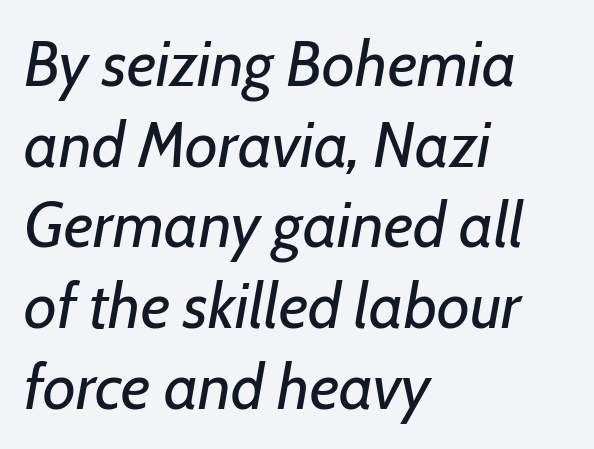
The image shows 64 px regular-weight type, italic (leaning right); set left-aligned, normal line spacing (1.26x), normal letter spacing, not underlined; low stroke contrast and a medium x-height.
